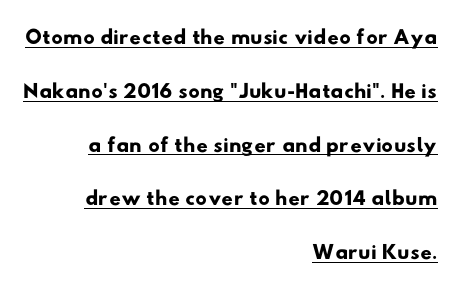
The image shows 32 px wide sans-serif type; set right-aligned, normal line spacing (1.68x), normal letter spacing, underlined; low stroke contrast and a small x-height.
